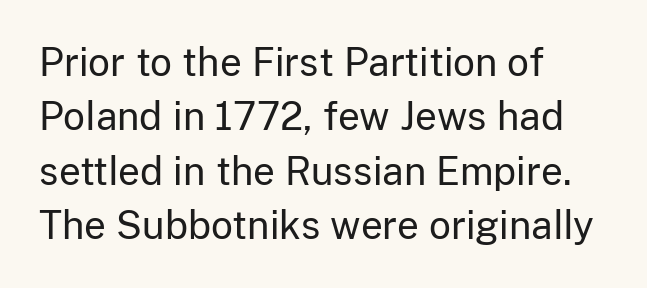
The image shows 38 px regular-weight sans-serif type, upright; set left-aligned, normal line spacing (1.43x), normal letter spacing, not underlined; low stroke contrast and a medium x-height.
